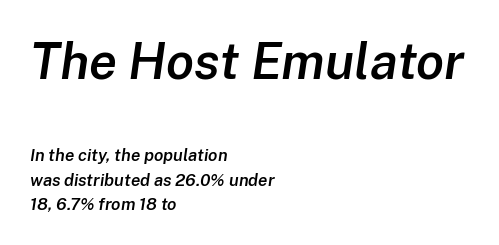
The image shows 51 px semibold type, italic (leaning right); set left-aligned, normal line spacing (1.44x), normal letter spacing, not underlined; the first (top) block is 3.0x larger; low stroke contrast and a medium x-height.
